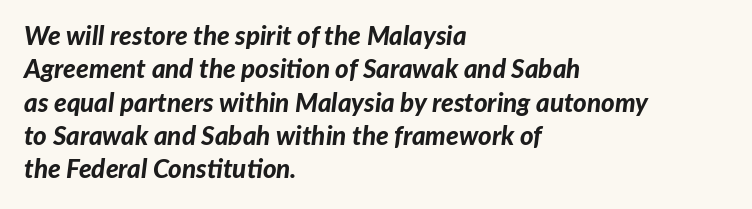
The image shows 26 px bold type, italic (leaning right); set left-aligned, normal line spacing (1.28x), normal letter spacing, not underlined.
